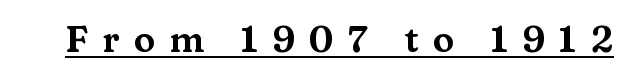
The image shows 36 px wide serif type, upright; set unusually wide letter spacing (+0.4 em), underlined; medium stroke contrast and a medium x-height.
